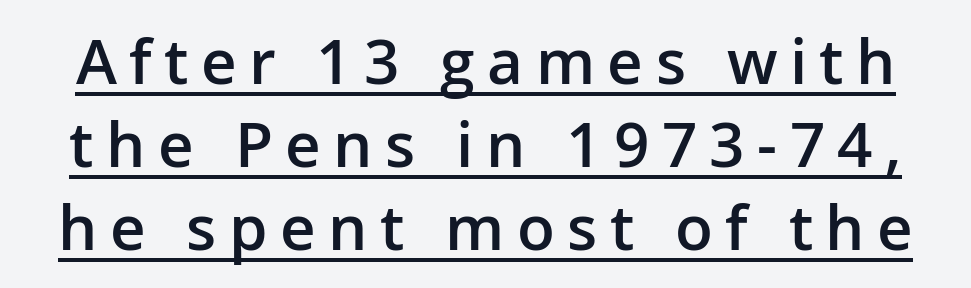
The image shows 62 px semibold sans-serif type, upright; set normal line spacing (1.34x), unusually wide letter spacing (+0.2 em), underlined; low stroke contrast and a medium x-height.
